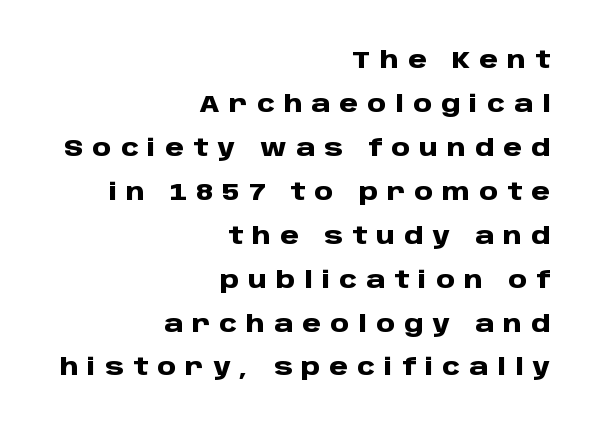
Q: Is the text bold? A: Yes.
Q: Is the text italic (slanted)? A: No, it is upright.
Q: Is the text underlined? A: No.
Q: How is the paragraph aligned? A: Right-aligned.
Q: Is the spacing between letters normal or unusually wide? A: Unusually wide.
